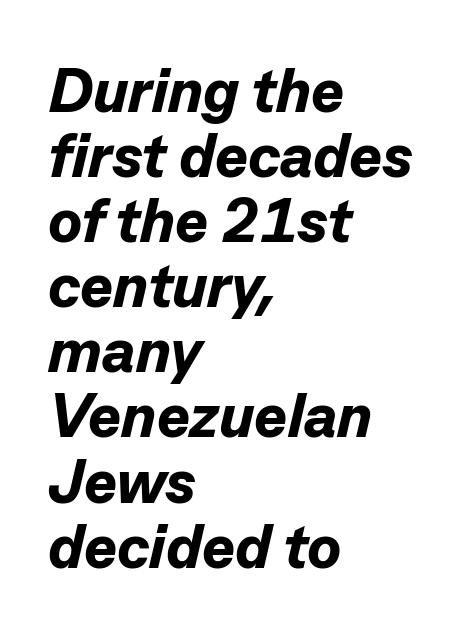
{"italic": "yes", "lean": "right", "slant_degrees": 13, "bold": "yes", "weight": "bold", "width": "normal", "stroke_contrast": "low", "x_height": "medium", "monospaced": "no", "underline": "no", "align": "left", "line_spacing": "tight", "line_spacing_ratio": 1.05, "letter_spacing": "normal", "letter_spacing_em": 0.0, "glyph_px": 62}
